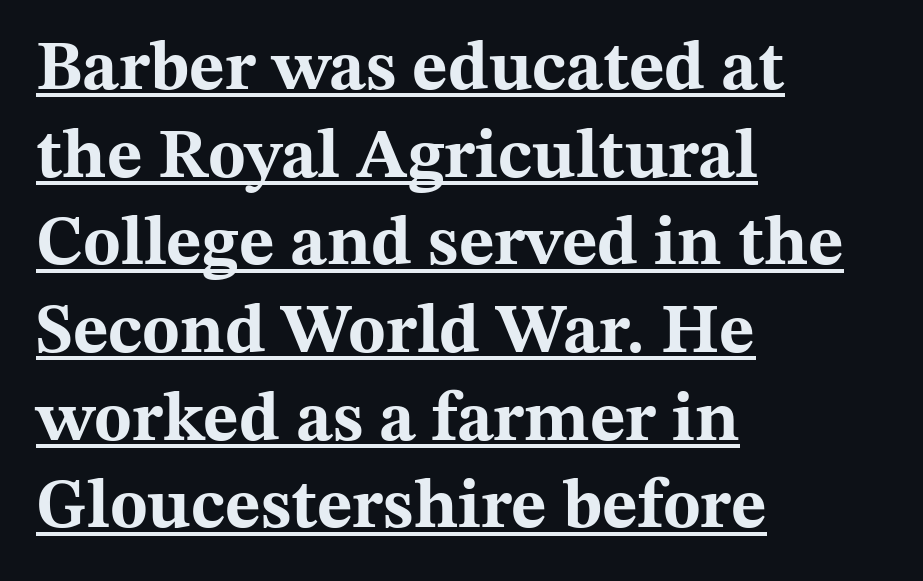
The image shows 69 px bold, wide serif type, upright; set left-aligned, normal line spacing (1.27x), normal letter spacing, underlined; medium stroke contrast and a medium x-height.
